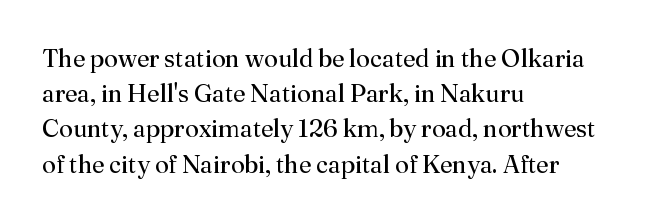
Weight: not bold — regular or lighter. Summary of vertical rhythm: regular, with standard interline spacing. Italic? Not at all — the glyphs are vertical. Words appear dense and cohesive because spacing is normal. Glance below the letters and you will spot only blank space.
